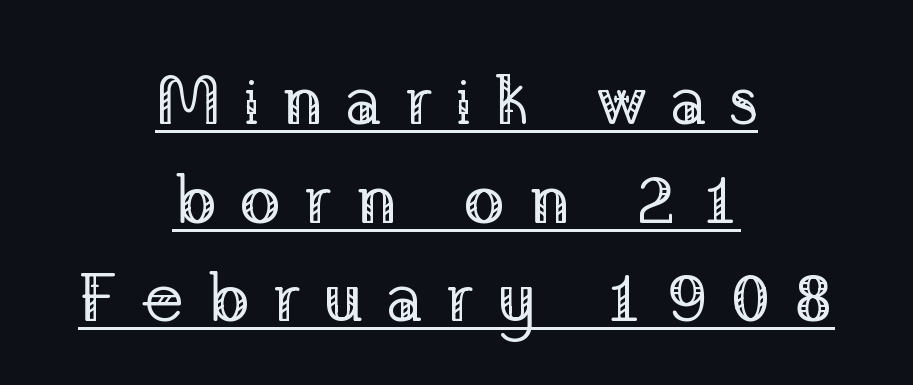
The image shows 69 px regular-weight serif type, upright; set centered, normal line spacing (1.43x), unusually wide letter spacing (+0.32 em), underlined; low stroke contrast and a medium x-height.
